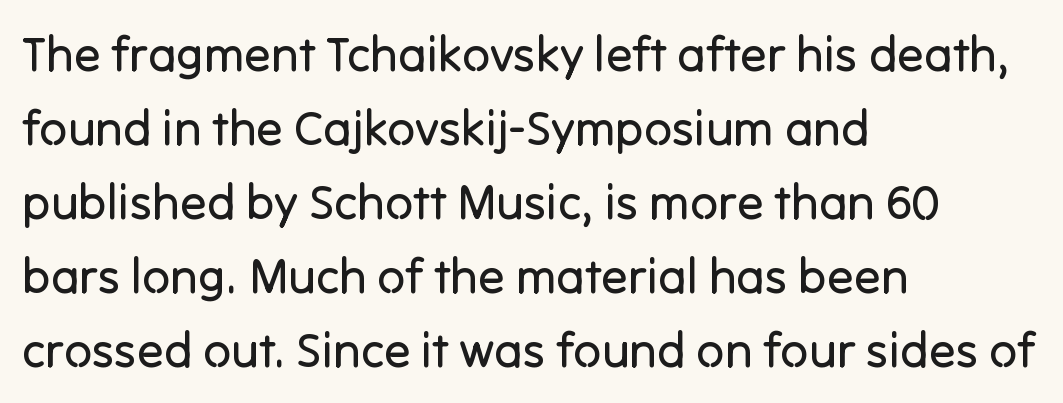
Q: Is the text bold? A: No.
Q: Is the text italic (slanted)? A: No, it is upright.
Q: Is the typeface a serif or a sans-serif typeface? A: Sans-serif.
Q: Is the text underlined? A: No.
Q: How is the paragraph aligned? A: Left-aligned.
Q: Is the spacing between letters normal or unusually wide? A: Normal.
Q: Is the spacing between lines tight, normal or loose? A: Normal.
Q: Width (condensed, normal, or wide)? A: Normal.
Q: Stroke contrast? A: Low.
Q: x-height? A: Medium.
Q: Monospaced? A: No.
